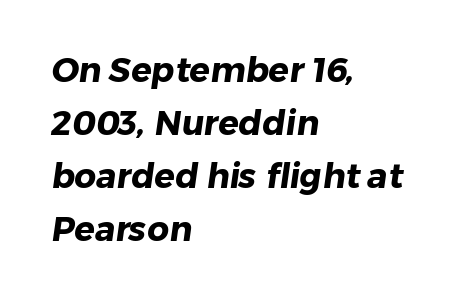
Q: Is the text bold? A: Yes.
Q: Is the typeface a serif or a sans-serif typeface? A: Sans-serif.
Q: Is the text underlined? A: No.
Q: How is the paragraph aligned? A: Left-aligned.
Q: Is the spacing between letters normal or unusually wide? A: Normal.
Q: Is the spacing between lines tight, normal or loose? A: Normal.
Q: Width (condensed, normal, or wide)? A: Normal.
Q: Stroke contrast? A: Low.
Q: x-height? A: Medium.
Q: Monospaced? A: No.
